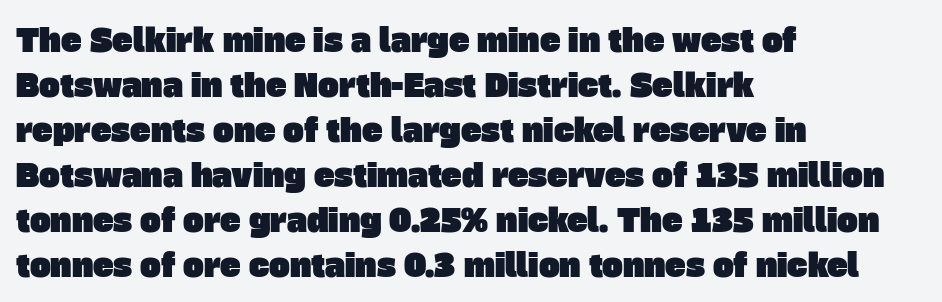
Q: Is the typeface a serif or a sans-serif typeface? A: Sans-serif.
Q: Is the text underlined? A: No.
Q: How is the paragraph aligned? A: Left-aligned.
Q: Is the spacing between letters normal or unusually wide? A: Normal.
Q: Is the spacing between lines tight, normal or loose? A: Normal.
Q: Width (condensed, normal, or wide)? A: Normal.
Q: Stroke contrast? A: Low.
Q: x-height? A: Large.
Q: Monospaced? A: No.
